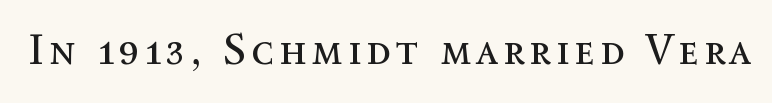
The typesetting does not lean heavy: it is not bold. The letters advance in unequal steps, a hallmark of proportional type. Tall strokes in this sample are plumb rather than angled. The passage shown is not underscored anywhere.
